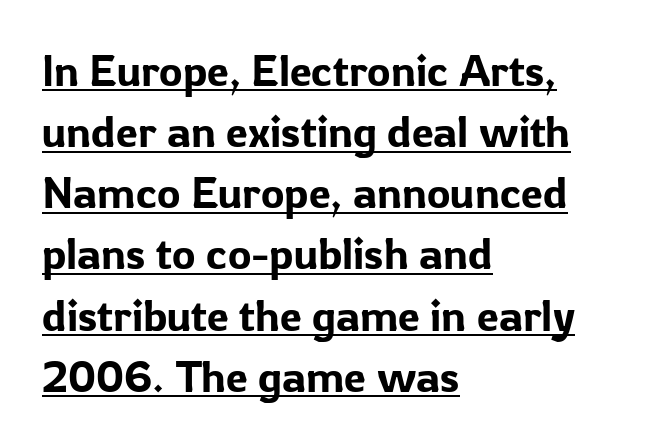
The image shows 44 px sans-serif type, upright; set left-aligned, normal line spacing (1.39x), normal letter spacing, underlined; low stroke contrast and a medium x-height.
